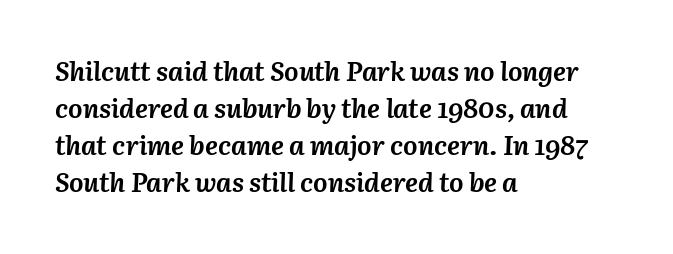
Is the type slanted? Yes — the strokes lean at a clear angle. Beneath every word, the page is bare. Alignment: flush left. Does the weight exceed regular? Yes, all the way to bold.
